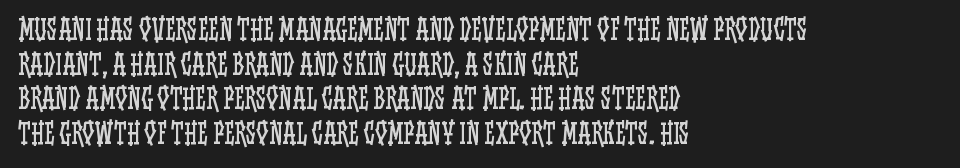
{"italic": "no", "bold": "no", "underline": "no", "align": "left", "line_spacing": "normal", "line_spacing_ratio": 1.28, "letter_spacing": "normal", "letter_spacing_em": 0.0, "glyph_px": 27}
